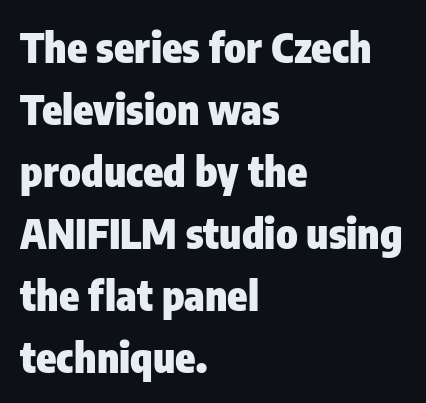
Q: Is the text bold? A: Yes.
Q: Is the text italic (slanted)? A: No, it is upright.
Q: Is the typeface a serif or a sans-serif typeface? A: Sans-serif.
Q: Is the text underlined? A: No.
Q: How is the paragraph aligned? A: Left-aligned.
Q: Is the spacing between letters normal or unusually wide? A: Normal.
Q: Is the spacing between lines tight, normal or loose? A: Normal.
Q: Width (condensed, normal, or wide)? A: Condensed.
Q: Stroke contrast? A: Low.
Q: x-height? A: Medium.
Q: Monospaced? A: No.
